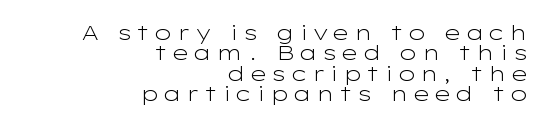
{"italic": "no", "bold": "no", "underline": "no", "align": "right", "line_spacing": "tight", "line_spacing_ratio": 0.97, "letter_spacing": "wide", "letter_spacing_em": 0.2, "glyph_px": 21}
